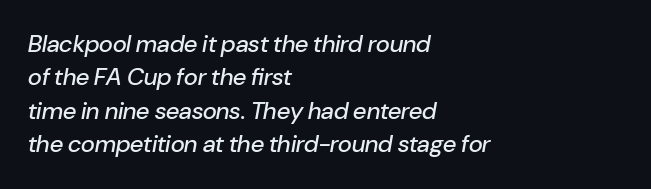
{"italic": "yes", "lean": "right", "slant_degrees": 10, "underline": "no", "align": "left", "line_spacing": "normal", "line_spacing_ratio": 1.39, "letter_spacing": "normal", "letter_spacing_em": 0.0, "glyph_px": 24}
